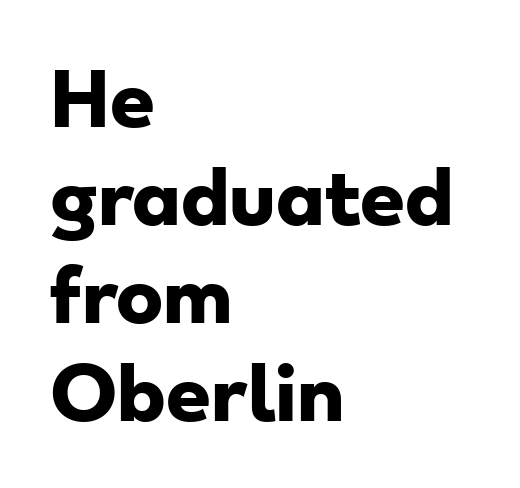
{"serif": "no", "bold": "yes", "weight": "heavy", "width": "wide", "stroke_contrast": "low", "x_height": "small", "monospaced": "no", "underline": "no", "align": "left", "line_spacing": "normal", "line_spacing_ratio": 1.38, "letter_spacing": "normal", "letter_spacing_em": 0.0, "glyph_px": 71}
